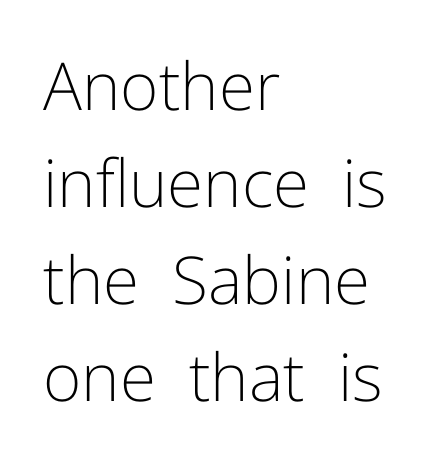
{"serif": "no", "italic": "no", "bold": "no", "weight": "light", "width": "normal", "stroke_contrast": "low", "x_height": "medium", "monospaced": "no", "underline": "no", "align": "left", "line_spacing": "normal", "line_spacing_ratio": 1.47, "letter_spacing": "normal", "letter_spacing_em": 0.0, "glyph_px": 66}
